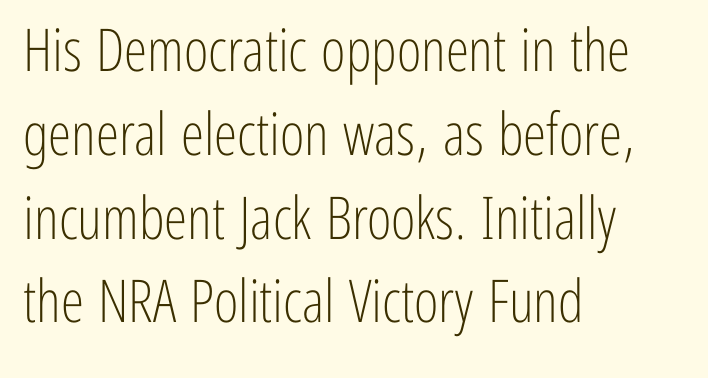
Serif or sans? Sans — the stroke terminals are bare. The letters advance in unequal steps, a hallmark of proportional type. Quick note: not italic, upright. Is there much room between lines? A standard amount, neither cramped nor airy.
